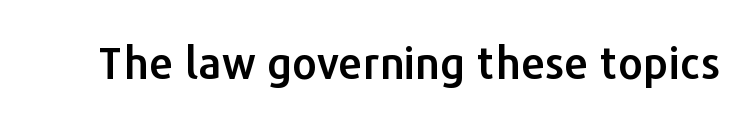
The image shows 43 px sans-serif type, upright; set normal letter spacing, not underlined; low stroke contrast and a medium x-height.
